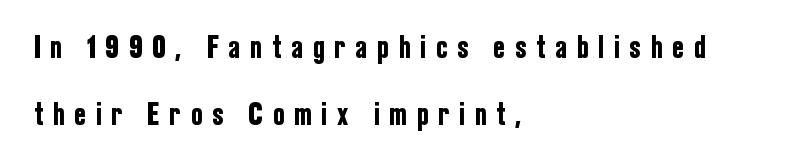
Q: Is the text italic (slanted)? A: No, it is upright.
Q: Is the typeface a serif or a sans-serif typeface? A: Sans-serif.
Q: Is the text underlined? A: No.
Q: How is the paragraph aligned? A: Left-aligned.
Q: Is the spacing between letters normal or unusually wide? A: Unusually wide.
Q: Is the spacing between lines tight, normal or loose? A: Loose.
Q: Width (condensed, normal, or wide)? A: Condensed.
Q: Stroke contrast? A: Low.
Q: x-height? A: Medium.
Q: Monospaced? A: No.
